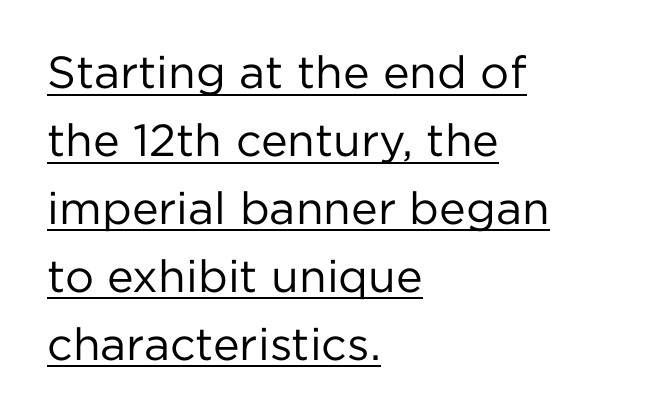
Typographically, this falls in the sans-serif category. Characters follow at the spacing the type designer built in. If you drew a line through each stem, it would be perfectly vertical. Caption: lettering with a line underneath. You could not count columns in this text — the font is proportionally spaced. The rows are spaced the way most documents space them.
